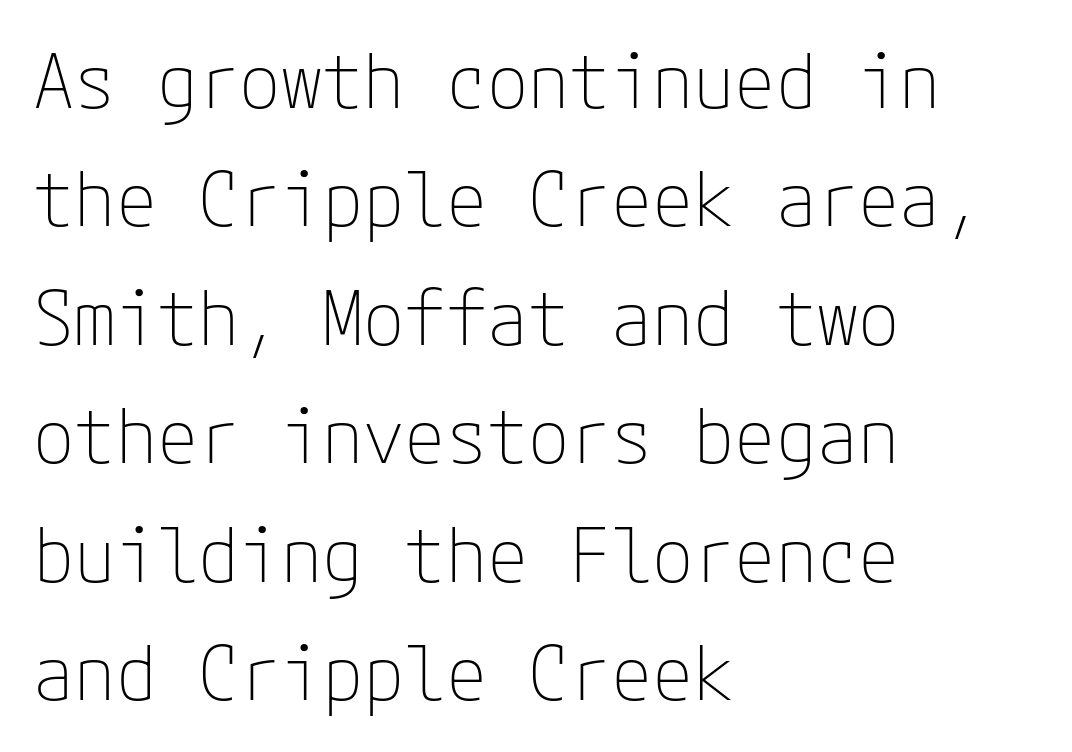
Q: Is the text bold? A: No.
Q: Is the text italic (slanted)? A: No, it is upright.
Q: Is the typeface a serif or a sans-serif typeface? A: Sans-serif.
Q: Is the text underlined? A: No.
Q: How is the paragraph aligned? A: Left-aligned.
Q: Is the spacing between letters normal or unusually wide? A: Normal.
Q: Is the spacing between lines tight, normal or loose? A: Normal.
Q: Width (condensed, normal, or wide)? A: Normal.
Q: Stroke contrast? A: Low.
Q: x-height? A: Medium.
